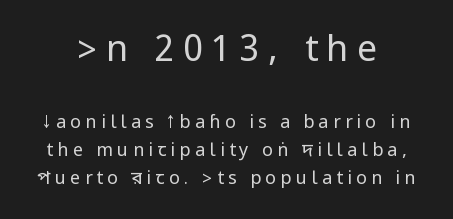
Q: Is the text bold? A: No.
Q: Is the text italic (slanted)? A: No, it is upright.
Q: Is the typeface a serif or a sans-serif typeface? A: Sans-serif.
Q: Is the text underlined? A: No.
Q: Is the spacing between letters normal or unusually wide? A: Unusually wide.
Q: Is the spacing between lines tight, normal or loose? A: Normal.
Q: Which block of text is set in a larger size, the first (top) or the second (bottom)? A: The first (top) one.
Q: Width (condensed, normal, or wide)? A: Condensed.
Q: Stroke contrast? A: Low.
